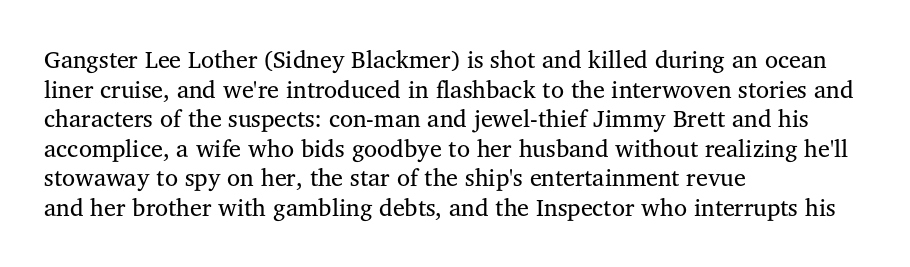
The image shows 24 px text type, upright; set left-aligned, line spacing 1.23x, normal letter spacing, not underlined.
